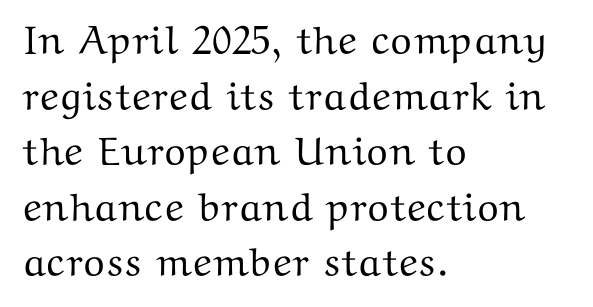
{"serif": "yes", "italic": "no", "width": "wide", "stroke_contrast": "medium", "x_height": "medium", "monospaced": "no", "underline": "no", "align": "left", "line_spacing": "normal", "line_spacing_ratio": 1.39, "letter_spacing": "normal", "letter_spacing_em": 0.0, "glyph_px": 40}
